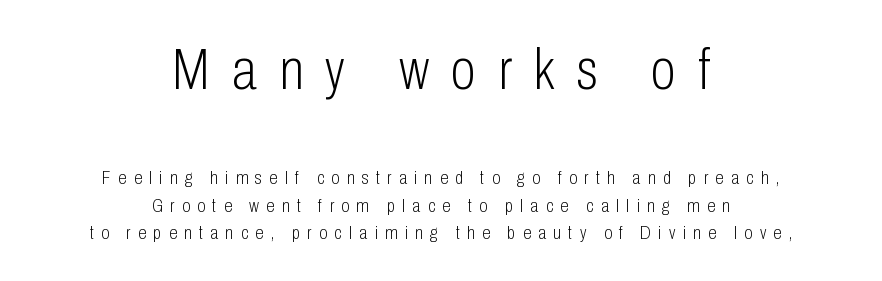
The image shows 58 px light, condensed sans-serif type, upright; set centered, normal line spacing (1.43x), unusually wide letter spacing (+0.38 em), not underlined; the first (top) block is 3.05x larger; low stroke contrast and a medium x-height.
